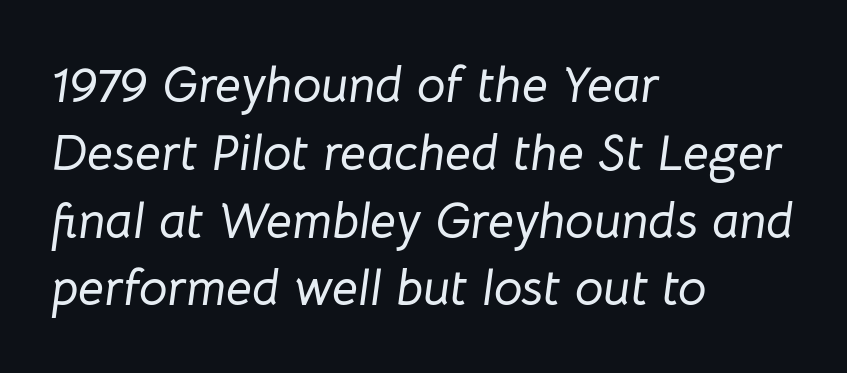
{"italic": "yes", "lean": "right", "slant_degrees": 8, "width": "normal", "stroke_contrast": "low", "x_height": "medium", "monospaced": "no", "underline": "no", "align": "left", "line_spacing": "normal", "line_spacing_ratio": 1.33, "letter_spacing": "normal", "letter_spacing_em": 0.0, "glyph_px": 51}
